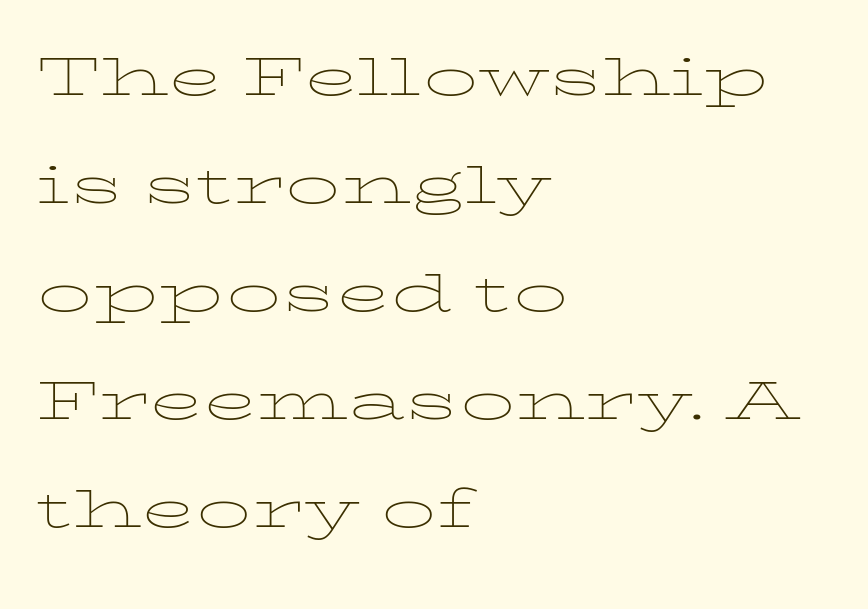
The lettering holds an erect, upright posture throughout. Just letters on the line, the space beneath them empty. Letters have the restrained weight of plain body copy at most. A typesetter would call this proportional, since set widths differ per character. The space between consecutive lines is moderate. This sample is left-justified, so line endings fall wherever the words run out.
